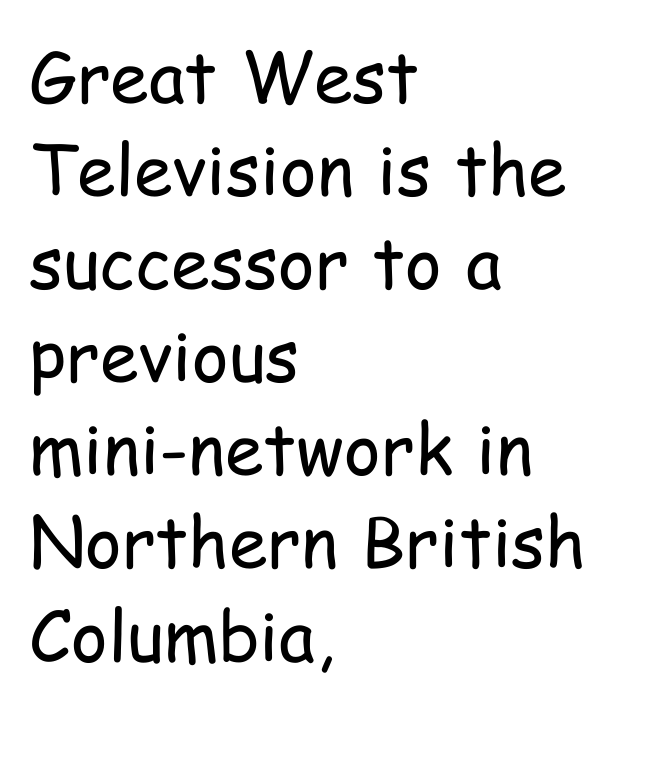
The image shows 70 px regular-weight, condensed sans-serif type, upright; set left-aligned, normal line spacing (1.33x), normal letter spacing, not underlined; low stroke contrast and a medium x-height.
